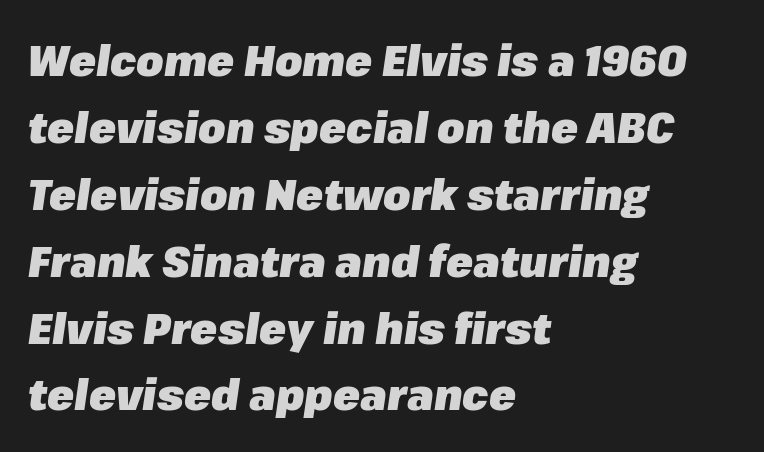
The image shows 44 px heavy type, italic (leaning right); set left-aligned, normal line spacing (1.52x), normal letter spacing, not underlined; low stroke contrast and a medium x-height.
